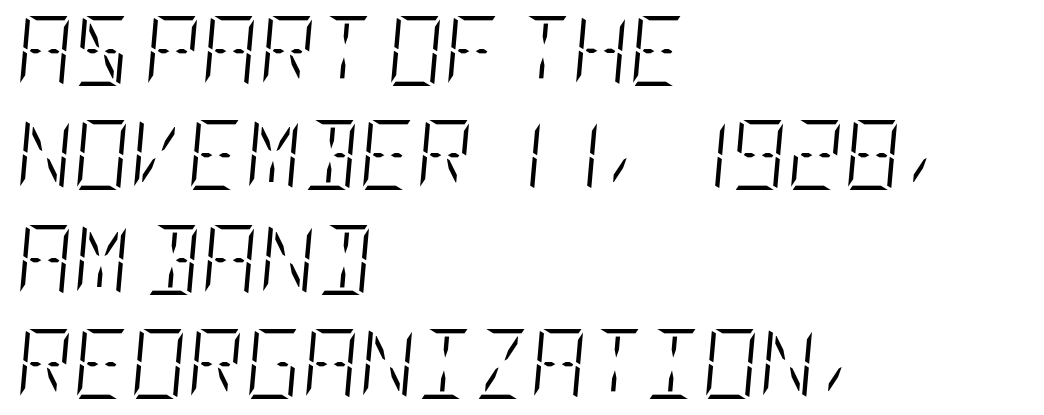
Q: Is the text bold? A: No.
Q: Is the text italic (slanted)? A: Yes, it leans right by about 5 degrees.
Q: Is the text underlined? A: No.
Q: How is the paragraph aligned? A: Left-aligned.
Q: Is the spacing between letters normal or unusually wide? A: Normal.
Q: Is the spacing between lines tight, normal or loose? A: Normal.
Q: Width (condensed, normal, or wide)? A: Condensed.
Q: Stroke contrast? A: Low.
Q: x-height? A: Large.
